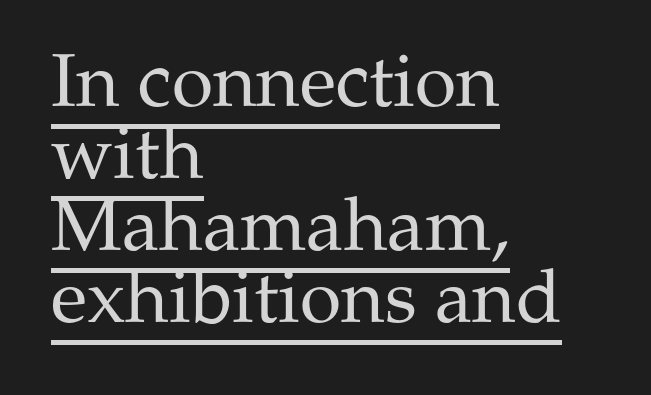
The image shows 75 px regular-weight serif type, upright; set left-aligned, tight line spacing (0.96x), normal letter spacing, underlined; medium stroke contrast and a medium x-height.
